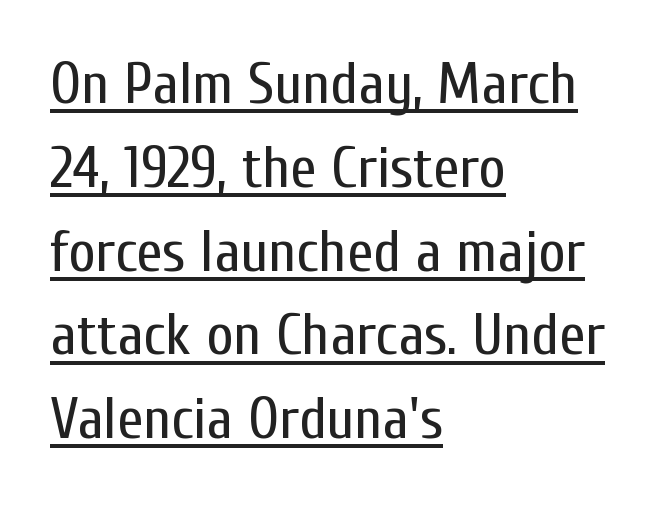
{"serif": "no", "italic": "no", "bold": "no", "weight": "regular", "width": "condensed", "stroke_contrast": "low", "x_height": "medium", "monospaced": "no", "underline": "yes", "align": "left", "line_spacing": "normal", "line_spacing_ratio": 1.42, "letter_spacing": "normal", "letter_spacing_em": 0.0, "glyph_px": 59}
